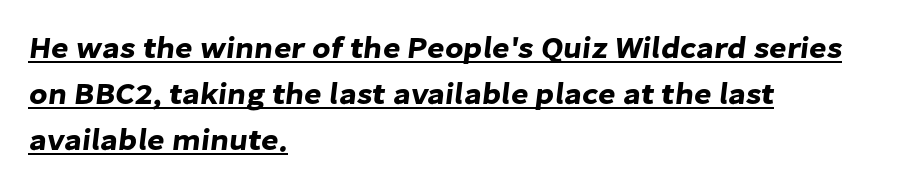
The image shows 30 px sans-serif type; set left-aligned, normal line spacing (1.53x), normal letter spacing, underlined; low stroke contrast and a medium x-height.
